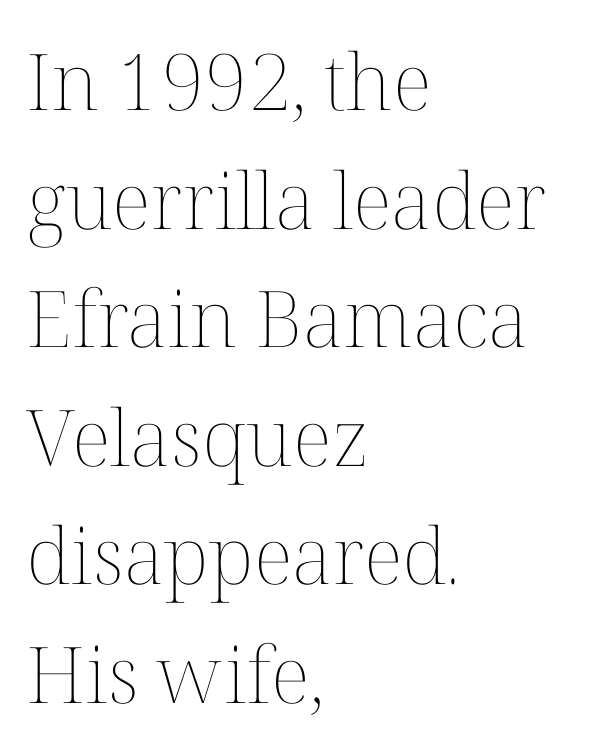
The space beneath each line is pristine and unruled. The ragged edge is on the right, which tells us the setting is flush left. The type is set solid horizontally, with unmodified tracking. This sample has the flowing, uneven cadence of proportional lettering. Weight: not bold — regular or lighter.
